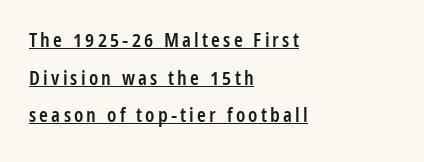
{"italic": "no", "bold": "semi", "underline": "yes", "align": "left", "line_spacing_ratio": 1.88, "glyph_px": 20}
